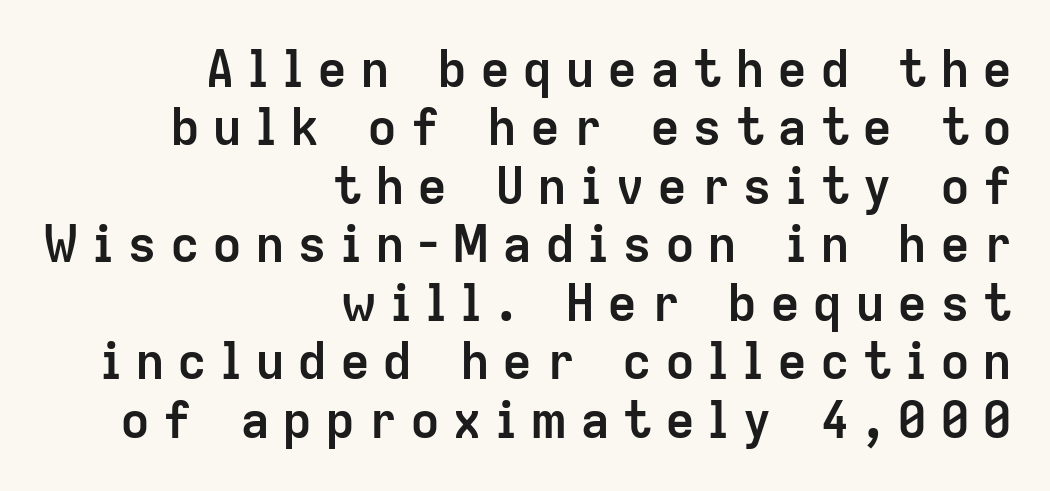
{"serif": "no", "italic": "no", "bold": "yes", "weight": "semibold", "width": "normal", "stroke_contrast": "low", "x_height": "medium", "monospaced": "no", "underline": "no", "align": "right", "line_spacing_ratio": 1.17, "letter_spacing": "wide", "letter_spacing_em": 0.25, "glyph_px": 50}
